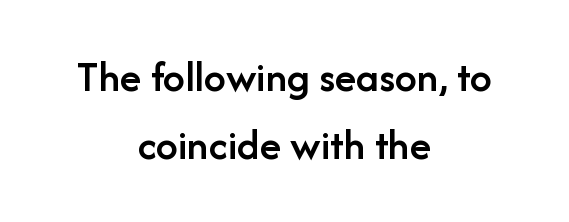
Q: Is the text bold? A: Semi-bold.
Q: Is the text italic (slanted)? A: No, it is upright.
Q: Is the typeface a serif or a sans-serif typeface? A: Sans-serif.
Q: Is the text underlined? A: No.
Q: How is the paragraph aligned? A: Centered.
Q: Is the spacing between letters normal or unusually wide? A: Normal.
Q: Is the spacing between lines tight, normal or loose? A: Normal.
Q: Width (condensed, normal, or wide)? A: Normal.
Q: Stroke contrast? A: Low.
Q: x-height? A: Medium.
Q: Monospaced? A: No.
